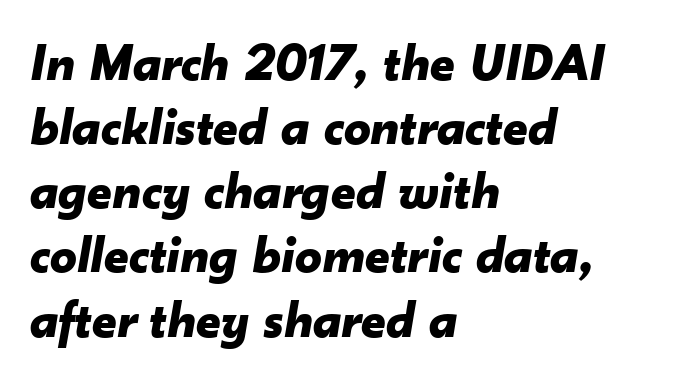
Q: Is the text bold? A: Yes.
Q: Is the text italic (slanted)? A: Yes, it leans right by about 10 degrees.
Q: Is the text underlined? A: No.
Q: How is the paragraph aligned? A: Left-aligned.
Q: Is the spacing between letters normal or unusually wide? A: Normal.
Q: Width (condensed, normal, or wide)? A: Normal.
Q: Stroke contrast? A: Low.
Q: x-height? A: Small.
Q: Monospaced? A: No.
